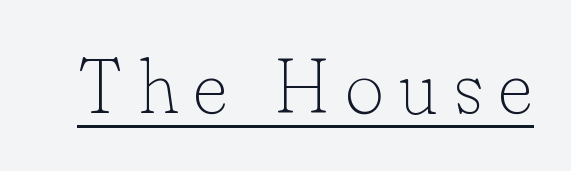
Q: Is the text bold? A: No.
Q: Is the text italic (slanted)? A: No, it is upright.
Q: Is the typeface a serif or a sans-serif typeface? A: Serif.
Q: Is the text underlined? A: Yes.
Q: Is the spacing between letters normal or unusually wide? A: Unusually wide.
Q: Width (condensed, normal, or wide)? A: Normal.
Q: Stroke contrast? A: Low.
Q: x-height? A: Small.
Q: Monospaced? A: No.
